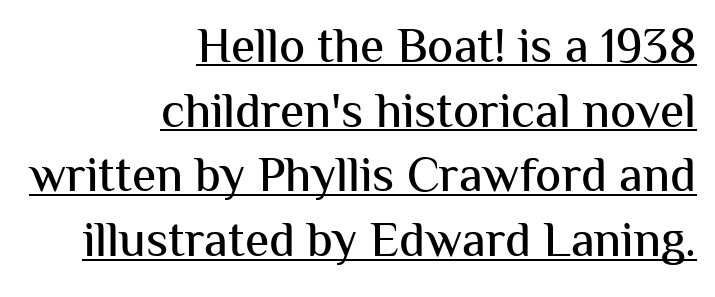
Compared with undecorated copy, this sample adds a rule below the words. Here the designer chose a conventional face with non-uniform glyph widths. Which margin do the lines hug? The right one — the left edge is uneven. Designer's note — italics off, roman on. To sum up the face: it is a sans, with no serifs. One glance says typical: line gaps are just what's usual.
